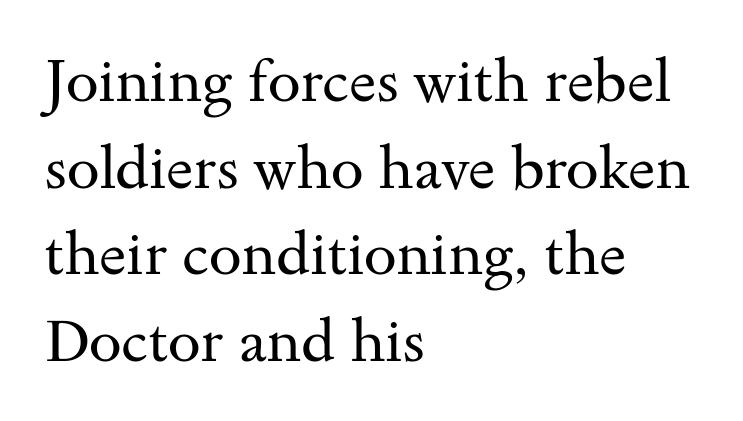
The image shows 59 px regular-weight, wide serif type, upright; set left-aligned, normal line spacing (1.47x), normal letter spacing, not underlined; medium stroke contrast and a small x-height.
